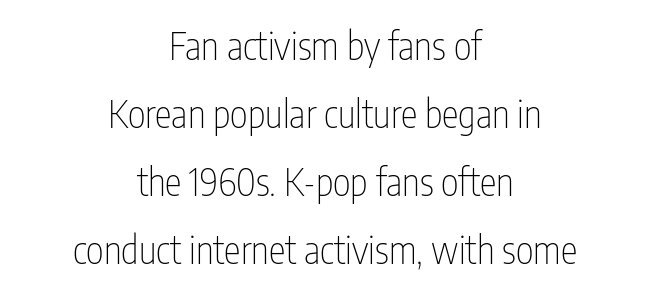
The compositor balanced each line on the midline. Compared with typical body copy, the letter spacing here is the same. Looks like regular typesetting: each glyph gets only the width it needs. This is sans-serif lettering, the kind often seen on screens and signage. Words float on clear page, feet unadorned. Heaviness? Minimal to ordinary, like unemphasized prose.
